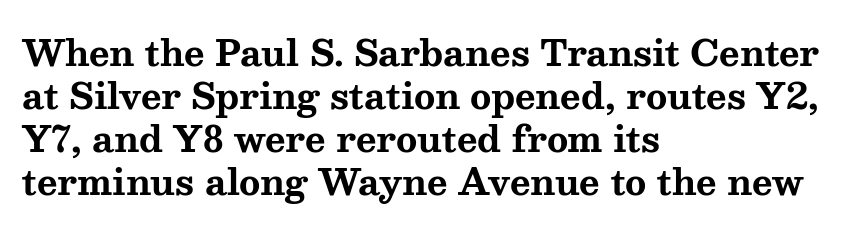
The image shows 35 px bold, wide serif type, upright; set left-aligned, line spacing 1.23x, normal letter spacing, not underlined; medium stroke contrast and a medium x-height.
